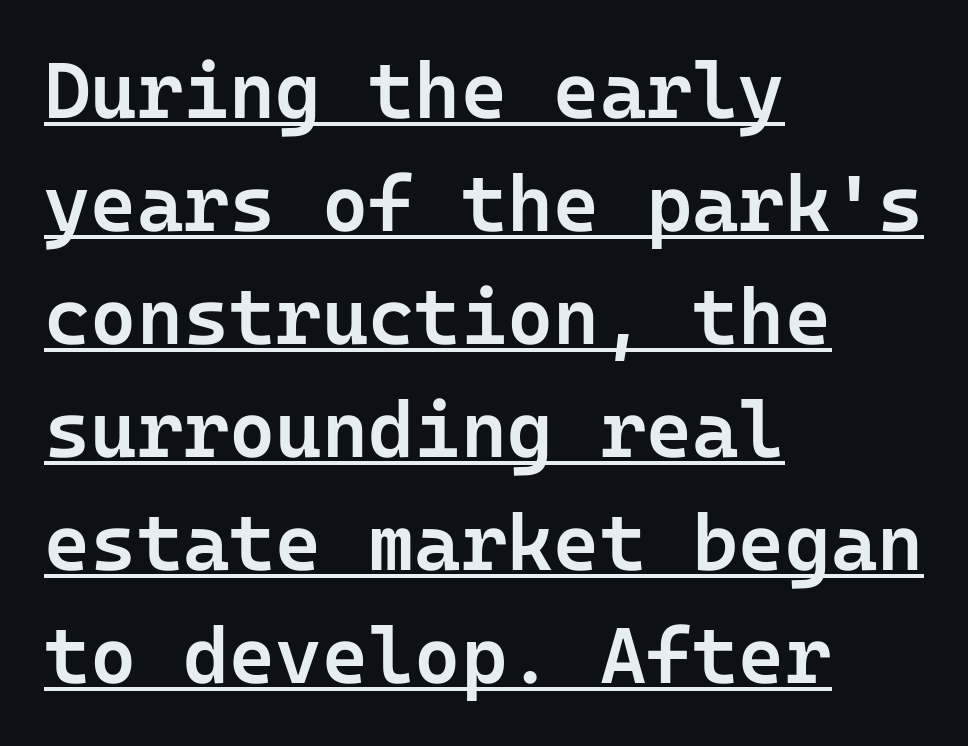
Q: Is the text bold? A: Semi-bold.
Q: Is the text italic (slanted)? A: No, it is upright.
Q: Is the typeface a serif or a sans-serif typeface? A: Sans-serif.
Q: Is the text underlined? A: Yes.
Q: How is the paragraph aligned? A: Left-aligned.
Q: Is the spacing between letters normal or unusually wide? A: Normal.
Q: Is the spacing between lines tight, normal or loose? A: Normal.
Q: Width (condensed, normal, or wide)? A: Normal.
Q: Stroke contrast? A: Low.
Q: x-height? A: Medium.
